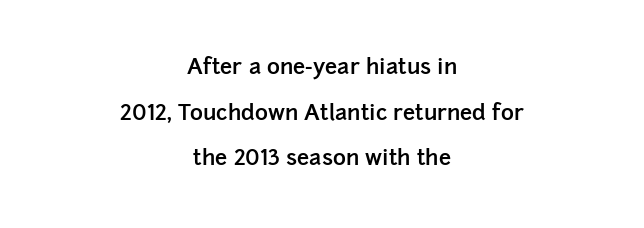
The image shows 22 px text type, upright; set centered, loose line spacing (2.07x), normal letter spacing, not underlined.
